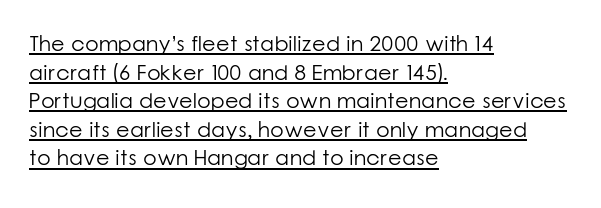
Q: Is the text bold? A: No.
Q: Is the text italic (slanted)? A: No, it is upright.
Q: Is the text underlined? A: Yes.
Q: How is the paragraph aligned? A: Left-aligned.
Q: Is the spacing between letters normal or unusually wide? A: Normal.
Q: Is the spacing between lines tight, normal or loose? A: Normal.
